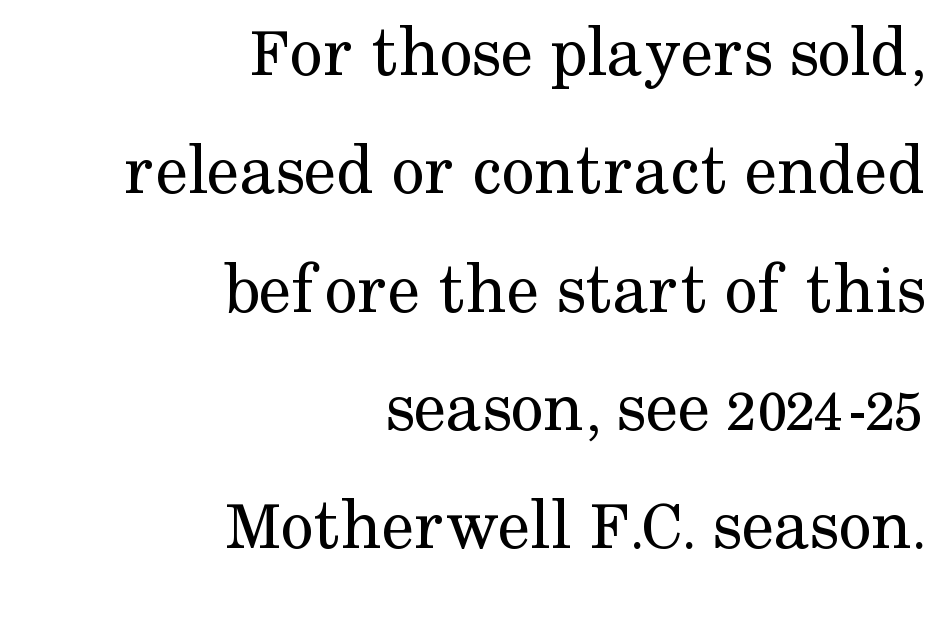
{"serif": "yes", "italic": "no", "bold": "no", "weight": "regular", "width": "normal", "stroke_contrast": "medium", "x_height": "medium", "monospaced": "no", "underline": "no", "align": "right", "line_spacing": "normal", "line_spacing_ratio": 1.62, "letter_spacing": "normal", "letter_spacing_em": 0.0, "glyph_px": 73}
